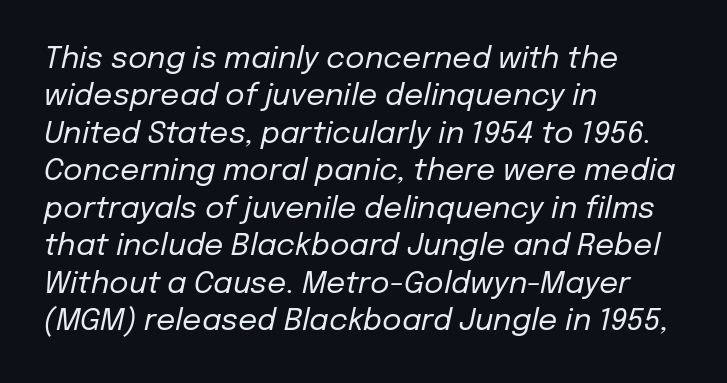
{"italic": "yes", "lean": "right", "slant_degrees": 12, "bold": "no", "weight": "regular", "width": "normal", "stroke_contrast": "low", "x_height": "medium", "monospaced": "no", "underline": "no", "align": "left", "line_spacing": "normal", "line_spacing_ratio": 1.25, "letter_spacing": "normal", "letter_spacing_em": 0.0, "glyph_px": 30}
